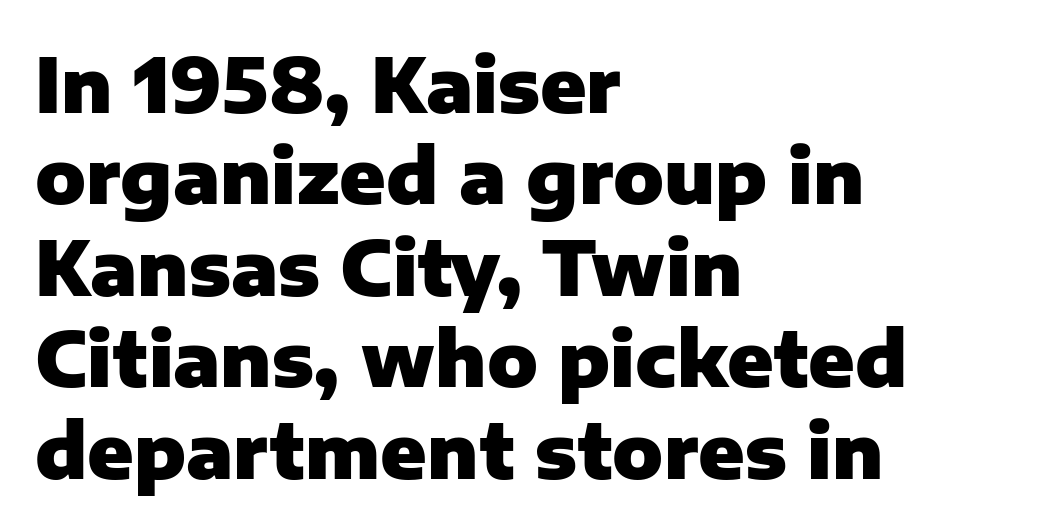
The image shows 75 px heavy sans-serif type, upright; set left-aligned, line spacing 1.22x, normal letter spacing, not underlined; low stroke contrast and a medium x-height.
